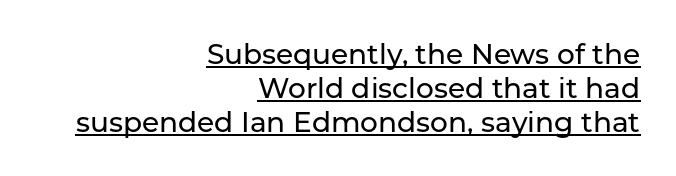
Q: Is the text italic (slanted)? A: No, it is upright.
Q: Is the typeface a serif or a sans-serif typeface? A: Sans-serif.
Q: Is the text underlined? A: Yes.
Q: How is the paragraph aligned? A: Right-aligned.
Q: Is the spacing between letters normal or unusually wide? A: Normal.
Q: Width (condensed, normal, or wide)? A: Normal.
Q: Stroke contrast? A: Low.
Q: x-height? A: Medium.
Q: Monospaced? A: No.
